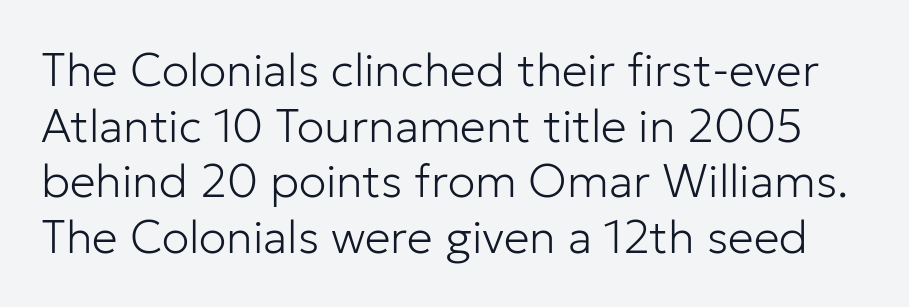
The image shows 46 px light sans-serif type, upright; set line spacing 1.21x, normal letter spacing, not underlined; low stroke contrast and a medium x-height.
